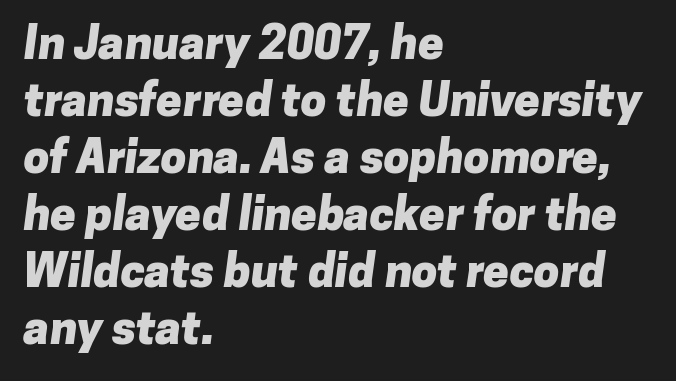
Q: Is the text bold? A: Yes.
Q: Is the typeface a serif or a sans-serif typeface? A: Sans-serif.
Q: Is the text underlined? A: No.
Q: How is the paragraph aligned? A: Left-aligned.
Q: Is the spacing between letters normal or unusually wide? A: Normal.
Q: Width (condensed, normal, or wide)? A: Normal.
Q: Stroke contrast? A: Low.
Q: x-height? A: Medium.
Q: Monospaced? A: No.
